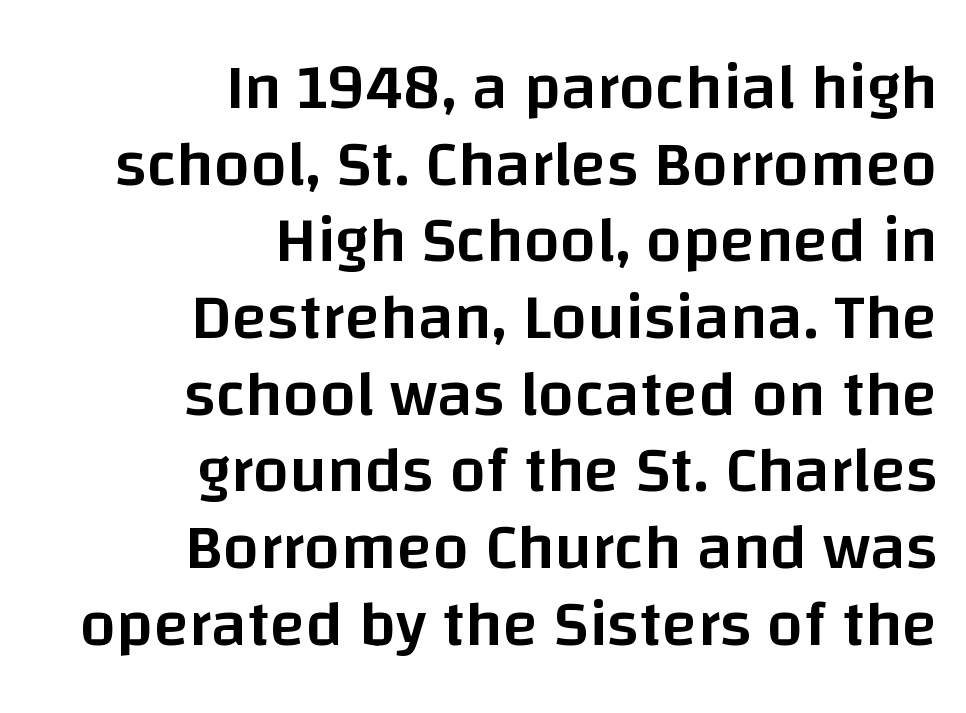
{"serif": "no", "italic": "no", "bold": "semi", "weight": "semibold", "width": "normal", "stroke_contrast": "low", "x_height": "large", "monospaced": "no", "underline": "no", "align": "right", "line_spacing_ratio": 1.18, "letter_spacing": "normal", "letter_spacing_em": 0.0, "glyph_px": 65}
